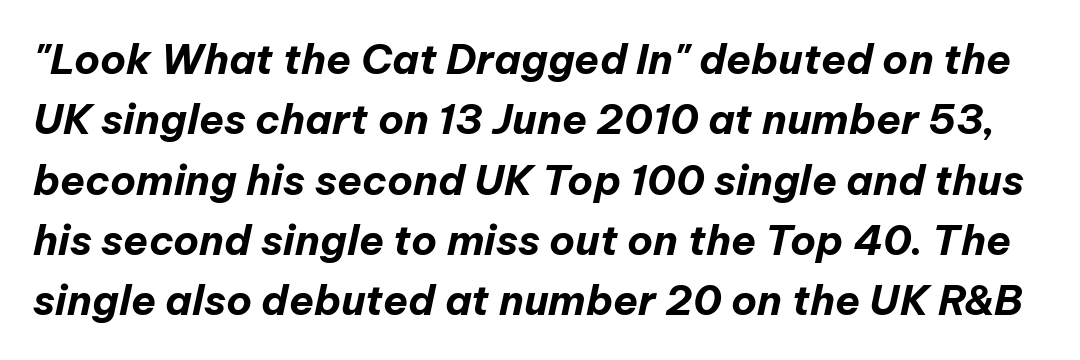
{"italic": "yes", "lean": "right", "slant_degrees": 12, "bold": "yes", "weight": "bold", "width": "normal", "stroke_contrast": "low", "x_height": "medium", "monospaced": "no", "underline": "no", "line_spacing": "normal", "line_spacing_ratio": 1.47, "letter_spacing": "normal", "letter_spacing_em": 0.0, "glyph_px": 41}
